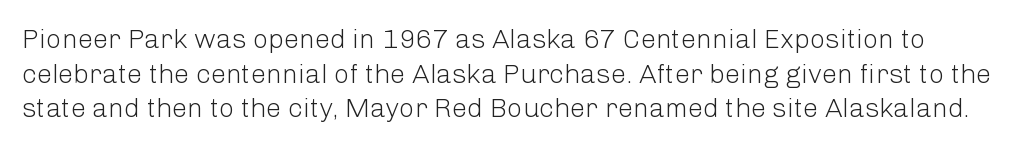
The face looks like a standard text weight, possibly lighter. Compared with typical body copy, the letter spacing here is the same. The strip under each line holds only bare page. Do the letters lean? They stand straight. In terms of leading, this rendering sits right in the middle.
